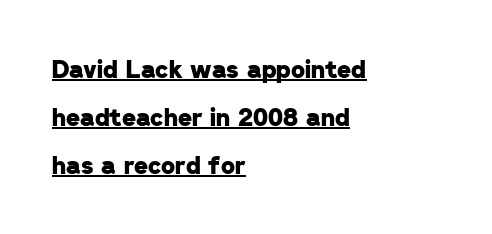
The image shows 24 px bold type; set left-aligned, loose line spacing (2.01x), normal letter spacing, underlined.
